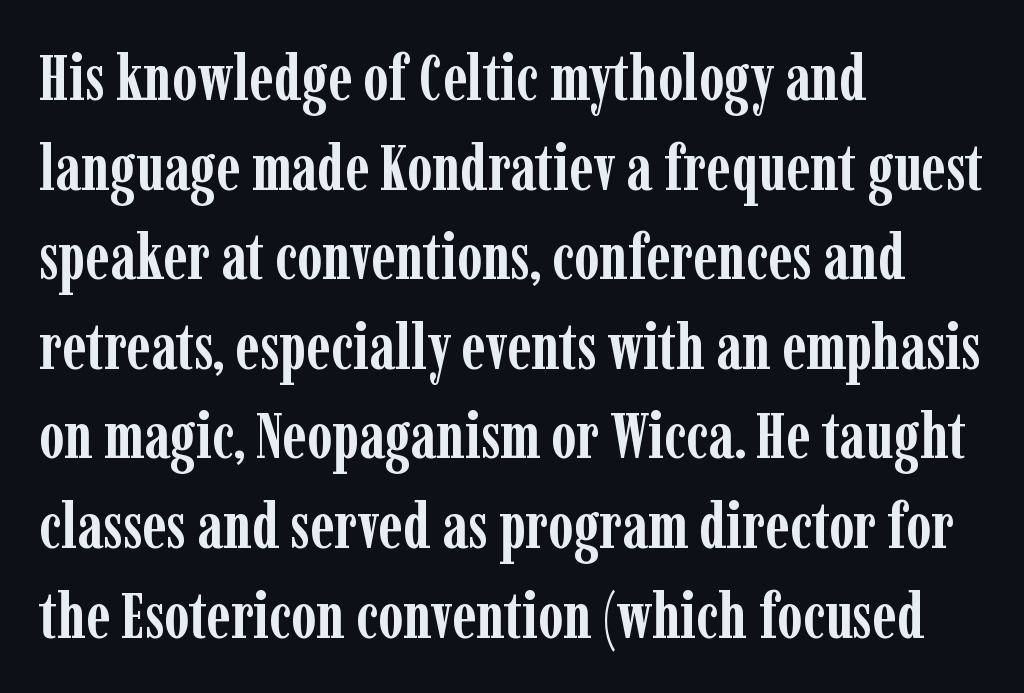
The image shows 64 px semibold, condensed serif type, upright; set left-aligned, normal line spacing (1.4x), normal letter spacing, not underlined; low stroke contrast and a medium x-height.
